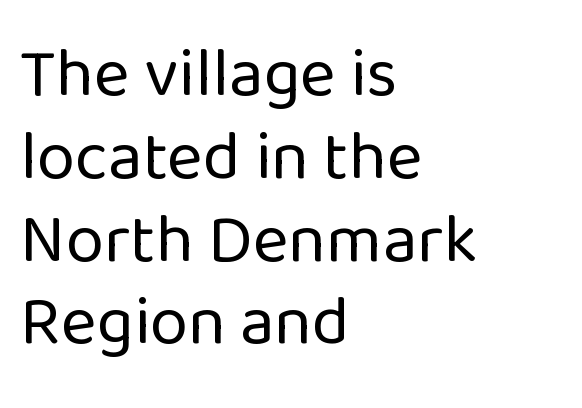
{"serif": "no", "italic": "no", "bold": "no", "weight": "regular", "width": "normal", "stroke_contrast": "low", "x_height": "medium", "monospaced": "no", "underline": "no", "align": "left", "line_spacing_ratio": 1.2, "letter_spacing": "normal", "letter_spacing_em": 0.0, "glyph_px": 69}
